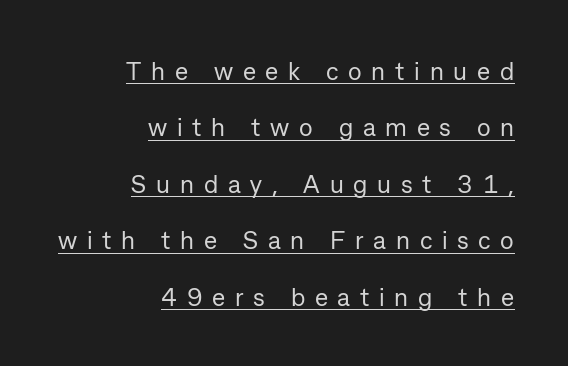
The image shows 25 px text type, upright; set right-aligned, loose line spacing (2.26x), unusually wide letter spacing (+0.39 em), underlined.
